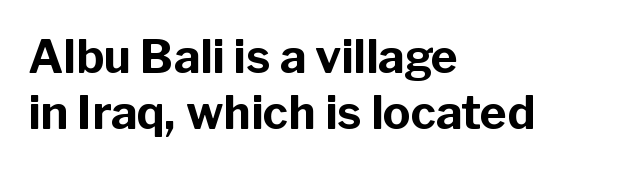
The image shows 46 px bold sans-serif type, upright; set left-aligned, line spacing 1.21x, normal letter spacing, not underlined; low stroke contrast and a medium x-height.
